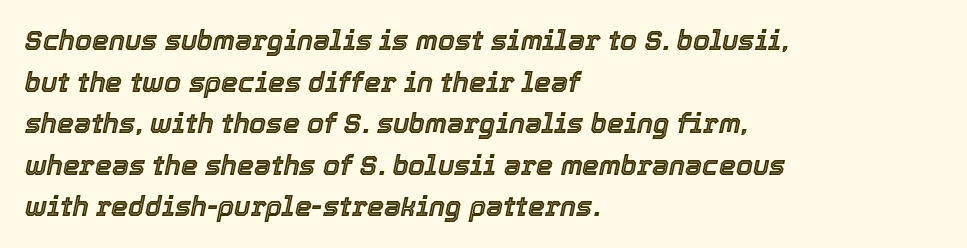
Q: Is the text italic (slanted)? A: Yes, it leans right by about 12 degrees.
Q: Is the text underlined? A: No.
Q: How is the paragraph aligned? A: Left-aligned.
Q: Is the spacing between letters normal or unusually wide? A: Normal.
Q: Is the spacing between lines tight, normal or loose? A: Normal.
